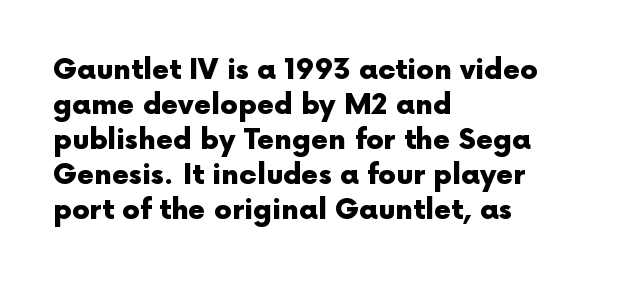
Q: Is the text bold? A: Yes.
Q: Is the text italic (slanted)? A: No, it is upright.
Q: Is the typeface a serif or a sans-serif typeface? A: Sans-serif.
Q: Is the text underlined? A: No.
Q: How is the paragraph aligned? A: Left-aligned.
Q: Is the spacing between letters normal or unusually wide? A: Normal.
Q: Is the spacing between lines tight, normal or loose? A: Normal.
Q: Width (condensed, normal, or wide)? A: Normal.
Q: x-height? A: Medium.
Q: Monospaced? A: No.
